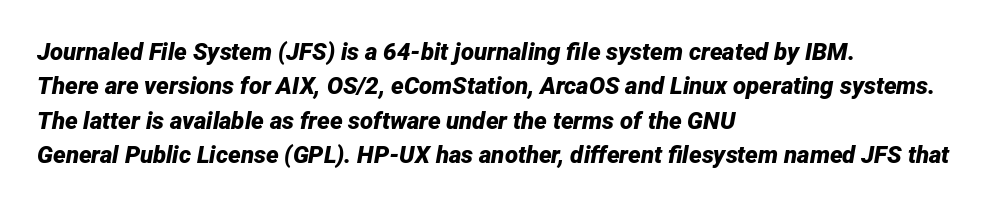
The image shows 24 px bold type, italic (leaning right); set left-aligned, normal line spacing (1.43x), normal letter spacing, not underlined.
